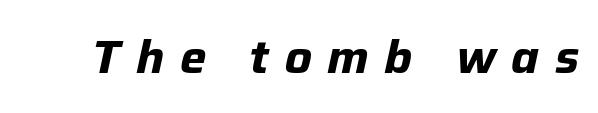
{"italic": "yes", "lean": "right", "slant_degrees": 12, "bold": "yes", "weight": "bold", "width": "normal", "stroke_contrast": "low", "x_height": "medium", "monospaced": "no", "underline": "no", "letter_spacing": "wide", "letter_spacing_em": 0.33, "glyph_px": 47}
